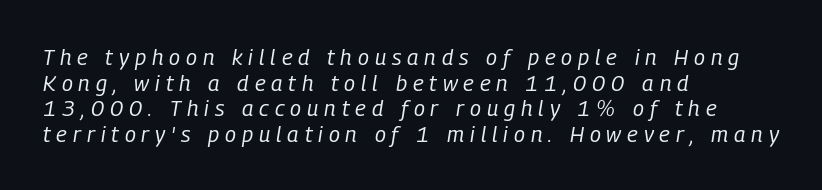
These lines were composed using italics. Between one letter and the next there's a generous, obvious gap. Has an underline been added? It has not. The rendering anchors every line to the left-hand side. The typeface has the unassuming heft of standard copy or less.
